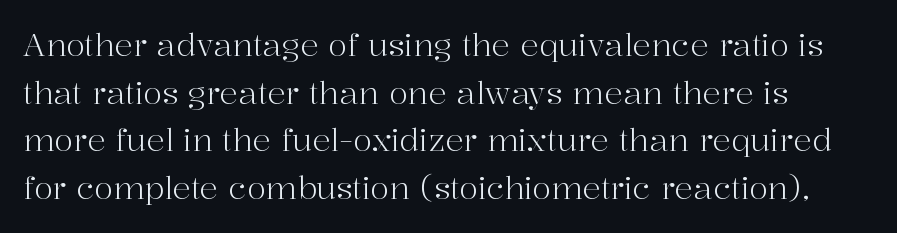
{"serif": "yes", "italic": "no", "bold": "no", "weight": "light", "width": "normal", "stroke_contrast": "high", "x_height": "medium", "monospaced": "no", "underline": "no", "align": "left", "line_spacing": "normal", "line_spacing_ratio": 1.54, "letter_spacing": "normal", "letter_spacing_em": 0.0, "glyph_px": 31}
